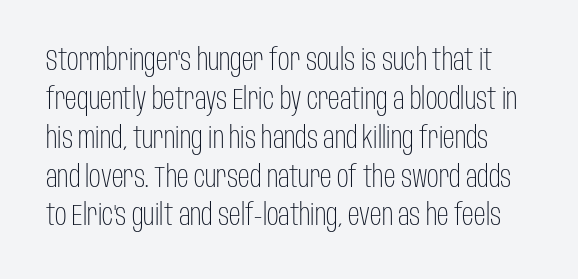
The image shows 29 px light, condensed sans-serif type, upright; set normal line spacing (1.34x), normal letter spacing, not underlined; low stroke contrast and a large x-height.
